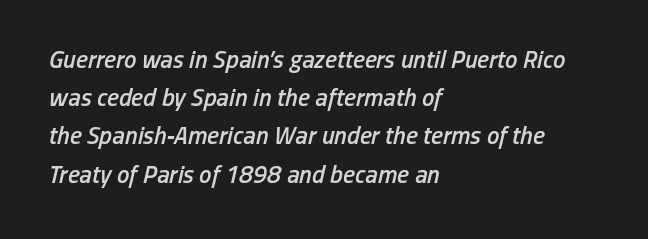
The image shows 25 px text type, italic (leaning right); set left-aligned, normal line spacing (1.53x), normal letter spacing, not underlined.
